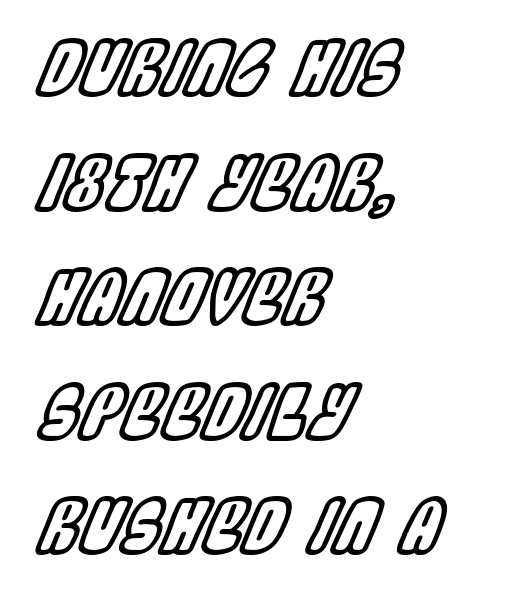
Beneath every word, the page is bare. Characters are canted at an angle relative to the baseline's perpendicular. Is there much room between lines? A standard amount, neither cramped nor airy. Character widths vary here, with narrow letters taking less room than wide ones. Is the block centered? No — it sits flush against the left margin.
